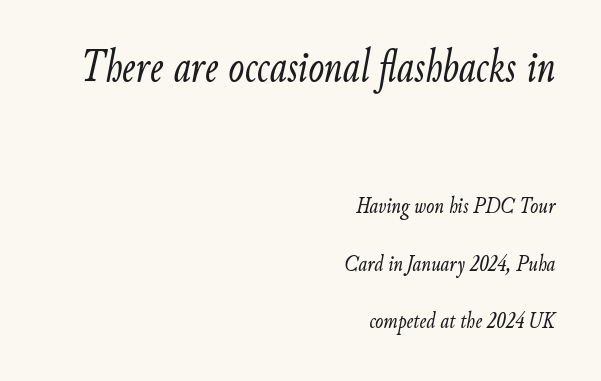
Q: Is the text bold? A: No.
Q: Is the text italic (slanted)? A: Yes, it leans right by about 9 degrees.
Q: Is the text underlined? A: No.
Q: How is the paragraph aligned? A: Right-aligned.
Q: Is the spacing between letters normal or unusually wide? A: Normal.
Q: Is the spacing between lines tight, normal or loose? A: Loose.
Q: Which block of text is set in a larger size, the first (top) or the second (bottom)? A: The first (top) one.
Q: Width (condensed, normal, or wide)? A: Condensed.
Q: Stroke contrast? A: Low.
Q: x-height? A: Small.
Q: Monospaced? A: No.
